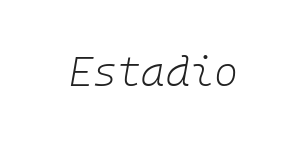
How are the letters spaced? Ordinarily, with no added tracking. No word sits above an underline. Ink coverage per letter is moderate at most. Does the lettering tilt? It does — this is italic.
